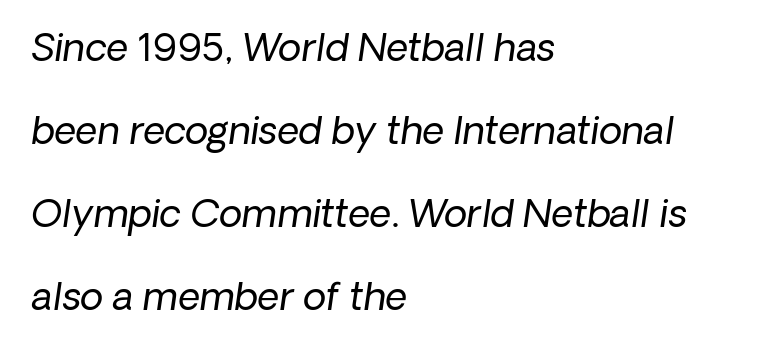
The image shows 38 px regular-weight type, italic (leaning right); set left-aligned, loose line spacing (2.18x), normal letter spacing, not underlined; low stroke contrast and a medium x-height.
